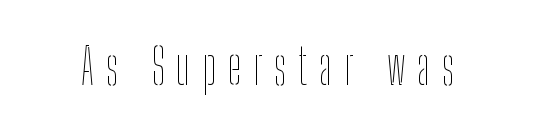
{"italic": "no", "bold": "no", "weight": "thin", "width": "condensed", "stroke_contrast": "low", "x_height": "medium", "monospaced": "no", "underline": "no", "letter_spacing": "wide", "letter_spacing_em": 0.24, "glyph_px": 49}
